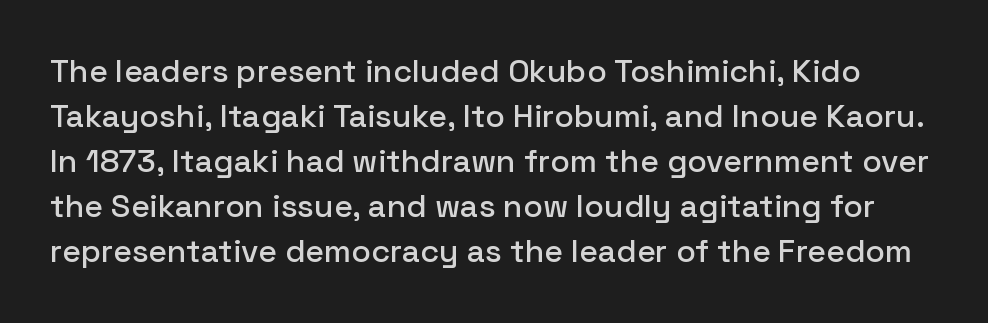
The image shows 32 px sans-serif type, upright; set normal line spacing (1.41x), normal letter spacing, not underlined; low stroke contrast and a medium x-height.
